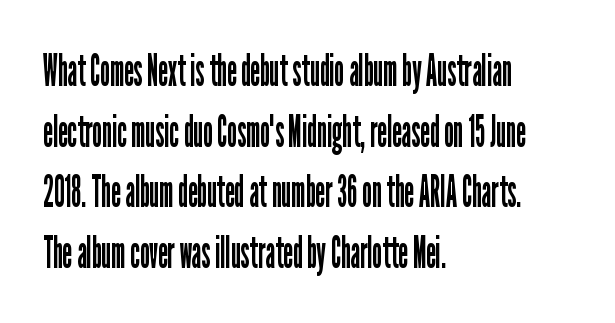
The image shows 44 px regular-weight, condensed sans-serif type, upright; set left-aligned, normal line spacing (1.38x), normal letter spacing, not underlined; low stroke contrast and a medium x-height.
